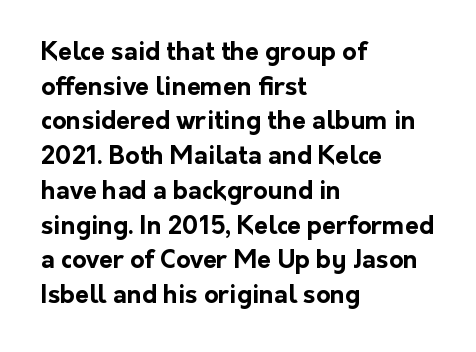
The image shows 25 px bold type, upright; set left-aligned, normal line spacing (1.39x), normal letter spacing, not underlined.
